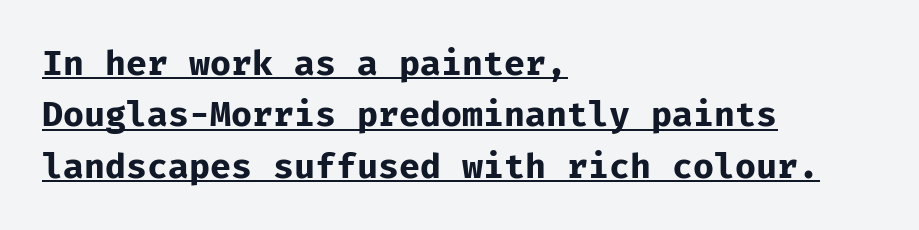
Heavy-handed strokes throughout: this text is bold. Teacher's note: observe the even left margin — that is flush-left alignment. A rule runs beneath these lines of type. The rendering shows plain stroke endings on the letterforms — a sans-serif design. Think of a typewriter: that constant character pitch is what you see here.
